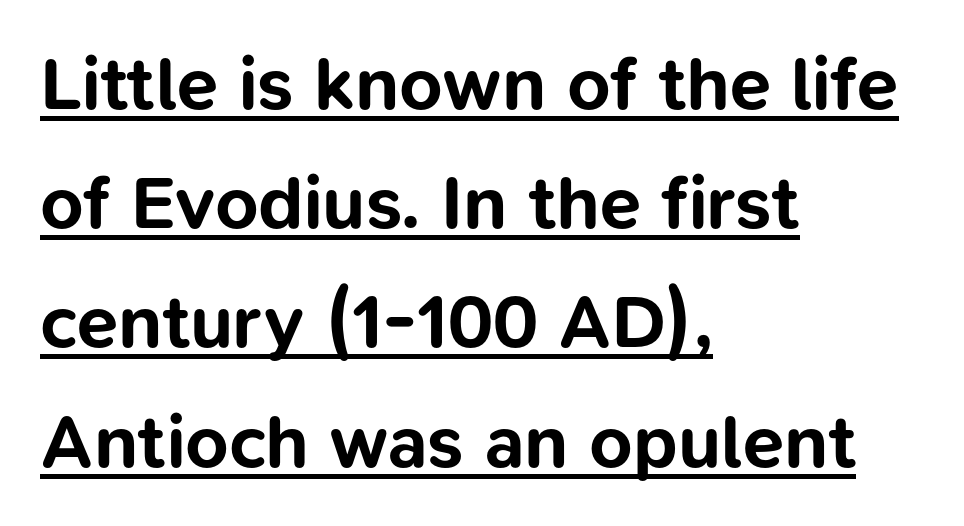
Q: Is the text bold? A: Yes.
Q: Is the text italic (slanted)? A: No, it is upright.
Q: Is the typeface a serif or a sans-serif typeface? A: Sans-serif.
Q: Is the text underlined? A: Yes.
Q: How is the paragraph aligned? A: Left-aligned.
Q: Is the spacing between letters normal or unusually wide? A: Normal.
Q: Is the spacing between lines tight, normal or loose? A: Normal.
Q: Width (condensed, normal, or wide)? A: Normal.
Q: Stroke contrast? A: Low.
Q: x-height? A: Medium.
Q: Monospaced? A: No.
